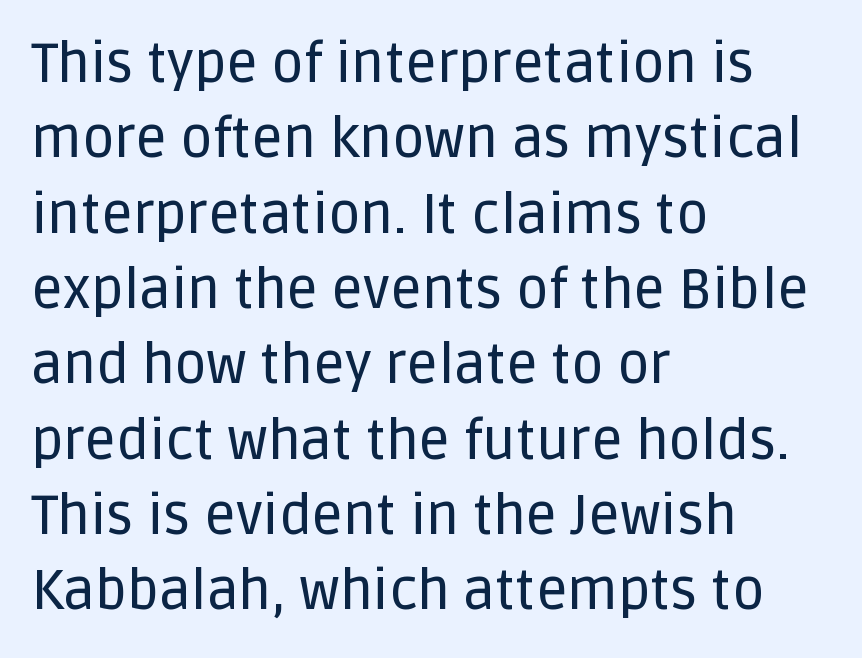
The image shows 55 px sans-serif type, upright; set left-aligned, normal line spacing (1.37x), normal letter spacing, not underlined; low stroke contrast and a large x-height.
